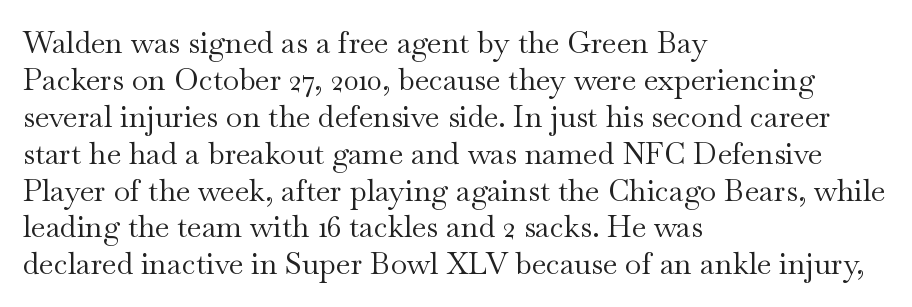
{"serif": "yes", "italic": "no", "bold": "no", "weight": "regular", "width": "wide", "stroke_contrast": "medium", "x_height": "small", "monospaced": "no", "underline": "no", "align": "left", "line_spacing_ratio": 1.23, "letter_spacing": "normal", "letter_spacing_em": 0.0, "glyph_px": 30}
